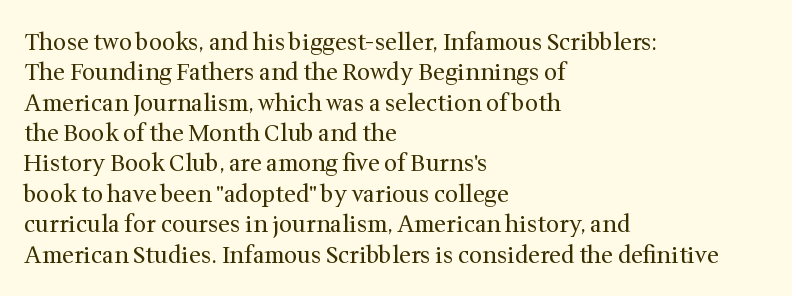
Q: Is the text bold? A: No.
Q: Is the text italic (slanted)? A: No, it is upright.
Q: Is the text underlined? A: No.
Q: How is the paragraph aligned? A: Left-aligned.
Q: Is the spacing between letters normal or unusually wide? A: Normal.
Q: Is the spacing between lines tight, normal or loose? A: Normal.
